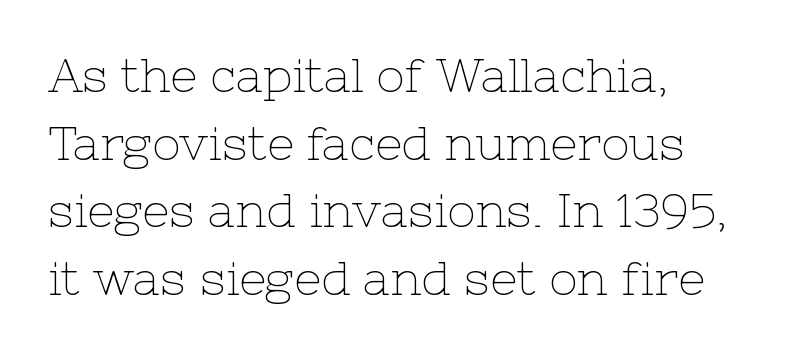
Q: Is the text bold? A: No.
Q: Is the text italic (slanted)? A: No, it is upright.
Q: Is the typeface a serif or a sans-serif typeface? A: Serif.
Q: Is the text underlined? A: No.
Q: How is the paragraph aligned? A: Left-aligned.
Q: Is the spacing between letters normal or unusually wide? A: Normal.
Q: Is the spacing between lines tight, normal or loose? A: Normal.
Q: Width (condensed, normal, or wide)? A: Normal.
Q: Stroke contrast? A: Low.
Q: x-height? A: Medium.
Q: Monospaced? A: No.
